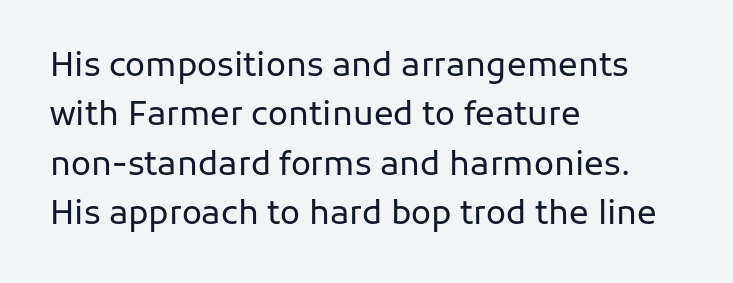
Q: Is the text bold? A: No.
Q: Is the text italic (slanted)? A: No, it is upright.
Q: Is the typeface a serif or a sans-serif typeface? A: Sans-serif.
Q: Is the text underlined? A: No.
Q: How is the paragraph aligned? A: Left-aligned.
Q: Is the spacing between letters normal or unusually wide? A: Normal.
Q: Is the spacing between lines tight, normal or loose? A: Normal.
Q: Width (condensed, normal, or wide)? A: Normal.
Q: Stroke contrast? A: Low.
Q: x-height? A: Medium.
Q: Monospaced? A: No.
